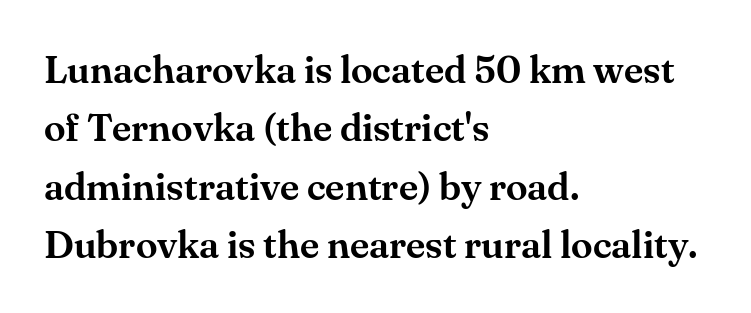
Q: Is the text italic (slanted)? A: No, it is upright.
Q: Is the typeface a serif or a sans-serif typeface? A: Serif.
Q: Is the text underlined? A: No.
Q: How is the paragraph aligned? A: Left-aligned.
Q: Is the spacing between letters normal or unusually wide? A: Normal.
Q: Is the spacing between lines tight, normal or loose? A: Normal.
Q: Width (condensed, normal, or wide)? A: Normal.
Q: Stroke contrast? A: Medium.
Q: x-height? A: Small.
Q: Monospaced? A: No.
